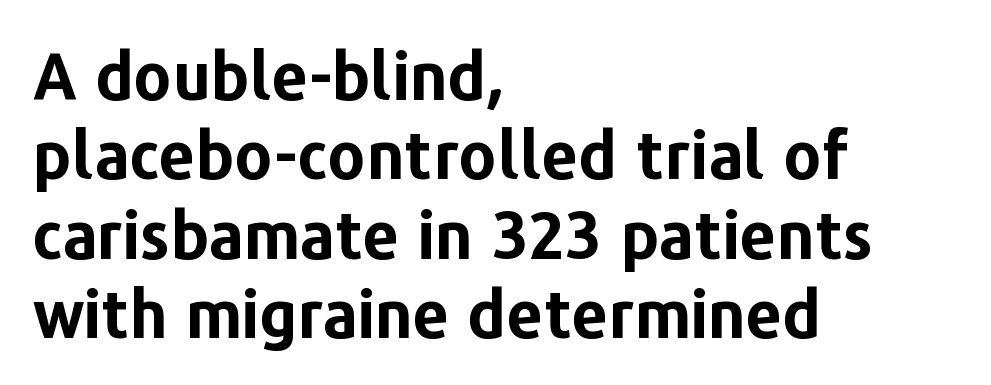
Q: Is the text bold? A: Yes.
Q: Is the text italic (slanted)? A: No, it is upright.
Q: Is the typeface a serif or a sans-serif typeface? A: Sans-serif.
Q: Is the text underlined? A: No.
Q: How is the paragraph aligned? A: Left-aligned.
Q: Is the spacing between letters normal or unusually wide? A: Normal.
Q: Width (condensed, normal, or wide)? A: Normal.
Q: Stroke contrast? A: Low.
Q: x-height? A: Medium.
Q: Monospaced? A: No.
